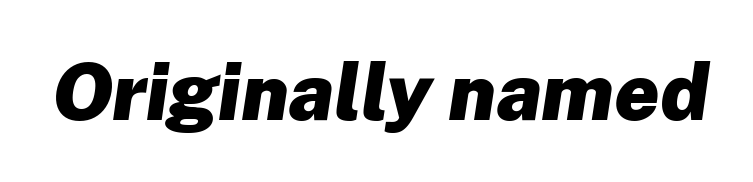
Spacing verdict: proportional, widths tailored to each character. Stroke thickness is high; the sample reads as a true bold. Short note: letters normally spaced. The zone under the glyphs is completely vacant. Characters are canted at an angle relative to the baseline's perpendicular.
